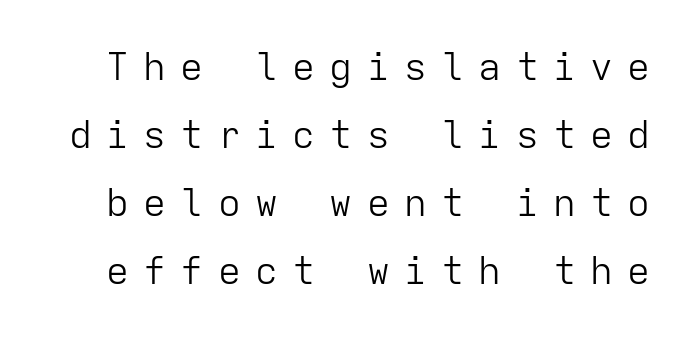
Grotesque or geometric, the face here clearly has no serifs. Think of a typewriter: that constant character pitch is what you see here. Bold? No — there's no thickening of the strokes. Here the glyphs are tracked loosely, breaking word shapes into spaced letters. Beneath every word, the page is bare.
